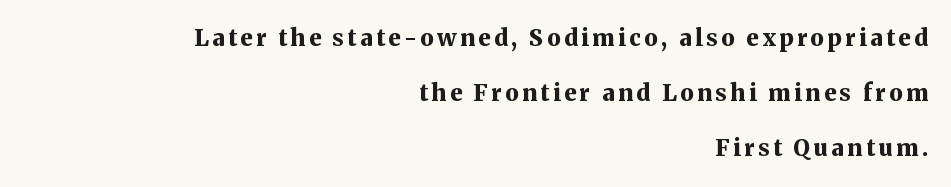
{"italic": "no", "bold": "yes", "underline": "no", "align": "right", "line_spacing": "loose", "line_spacing_ratio": 2.4, "glyph_px": 23}
